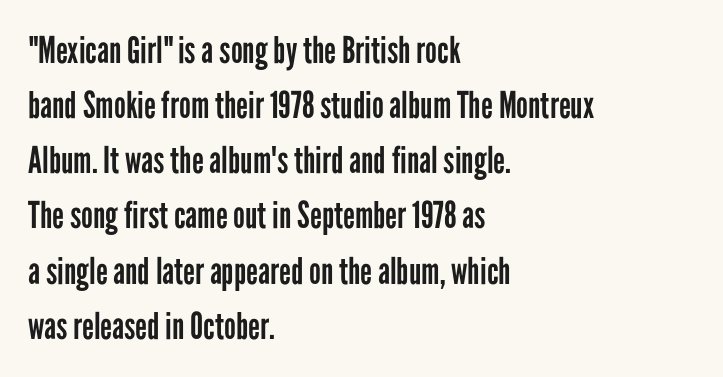
{"serif": "no", "italic": "no", "bold": "no", "weight": "regular", "width": "condensed", "stroke_contrast": "low", "x_height": "medium", "monospaced": "no", "underline": "no", "align": "left", "line_spacing": "normal", "line_spacing_ratio": 1.49, "letter_spacing": "normal", "letter_spacing_em": 0.0, "glyph_px": 37}
